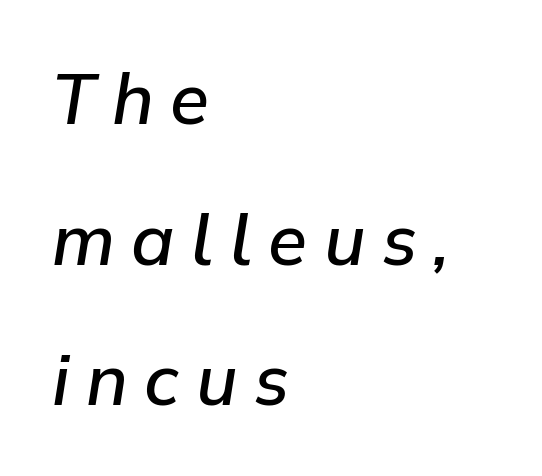
{"italic": "yes", "lean": "right", "slant_degrees": 9, "bold": "semi", "weight": "semibold", "width": "normal", "stroke_contrast": "low", "x_height": "medium", "monospaced": "no", "underline": "no", "align": "left", "line_spacing": "loose", "line_spacing_ratio": 1.98, "letter_spacing": "wide", "letter_spacing_em": 0.23, "glyph_px": 71}
